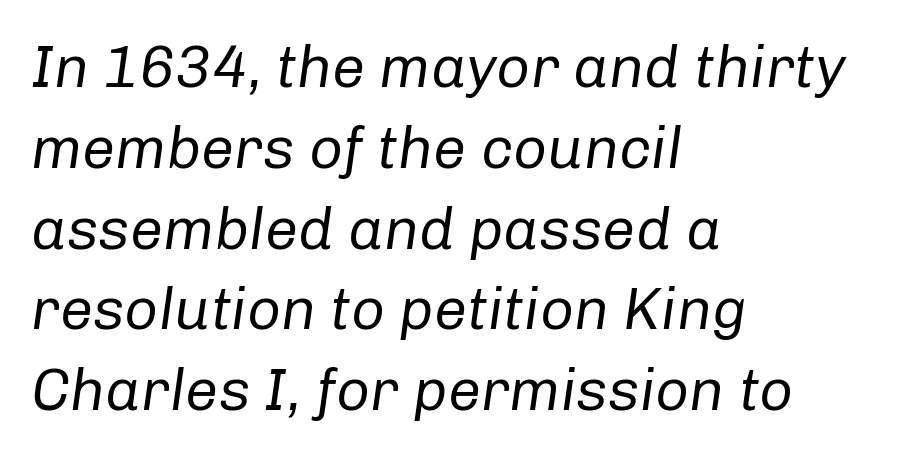
Q: Is the text bold? A: No.
Q: Is the text italic (slanted)? A: Yes, it leans right by about 8 degrees.
Q: Is the text underlined? A: No.
Q: How is the paragraph aligned? A: Left-aligned.
Q: Is the spacing between letters normal or unusually wide? A: Normal.
Q: Is the spacing between lines tight, normal or loose? A: Normal.
Q: Width (condensed, normal, or wide)? A: Normal.
Q: Stroke contrast? A: Low.
Q: x-height? A: Medium.
Q: Monospaced? A: No.
